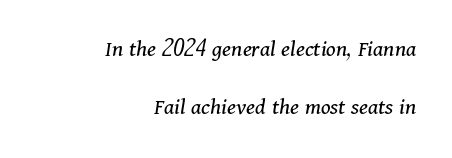
{"italic": "yes", "lean": "right", "slant_degrees": 11, "bold": "no", "underline": "no", "align": "right", "line_spacing": "loose", "line_spacing_ratio": 2.41, "letter_spacing": "normal", "letter_spacing_em": 0.0, "glyph_px": 24}
